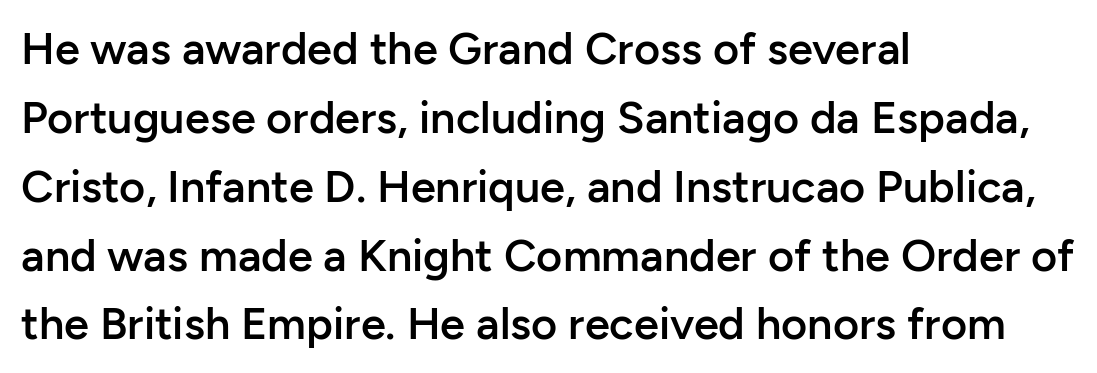
{"serif": "no", "italic": "no", "bold": "semi", "weight": "semibold", "width": "normal", "stroke_contrast": "low", "x_height": "medium", "monospaced": "no", "underline": "no", "align": "left", "line_spacing": "normal", "line_spacing_ratio": 1.53, "letter_spacing": "normal", "letter_spacing_em": 0.0, "glyph_px": 45}
